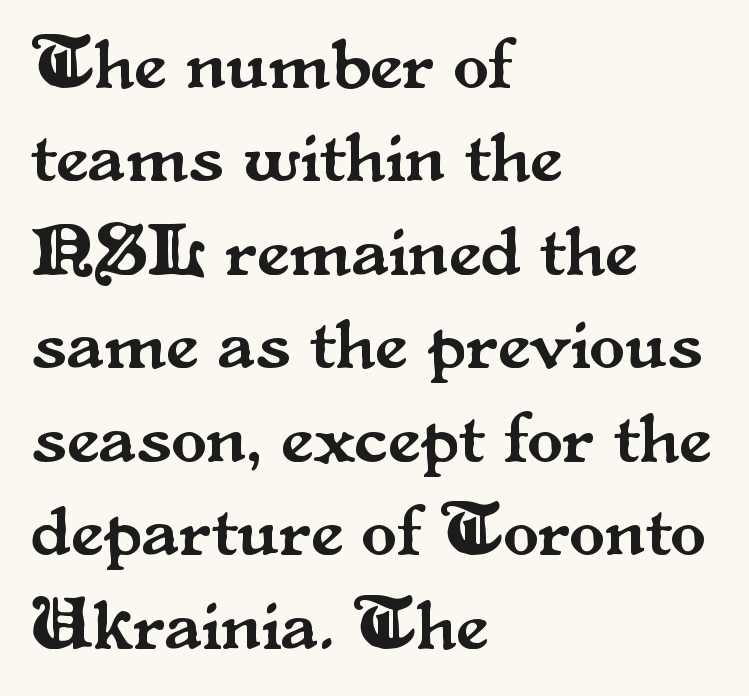
Q: Is the text italic (slanted)? A: No, it is upright.
Q: Is the typeface a serif or a sans-serif typeface? A: Serif.
Q: Is the text underlined? A: No.
Q: How is the paragraph aligned? A: Left-aligned.
Q: Is the spacing between letters normal or unusually wide? A: Normal.
Q: Is the spacing between lines tight, normal or loose? A: Normal.
Q: Width (condensed, normal, or wide)? A: Normal.
Q: Stroke contrast? A: Medium.
Q: x-height? A: Small.
Q: Monospaced? A: No.
